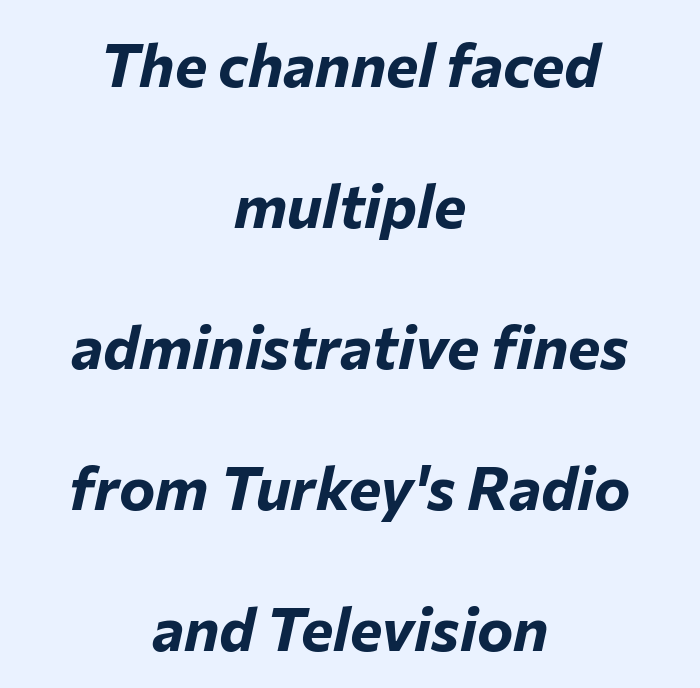
The image shows 61 px bold type, italic (leaning right); set centered, loose line spacing (2.31x), normal letter spacing, not underlined; low stroke contrast and a medium x-height.
